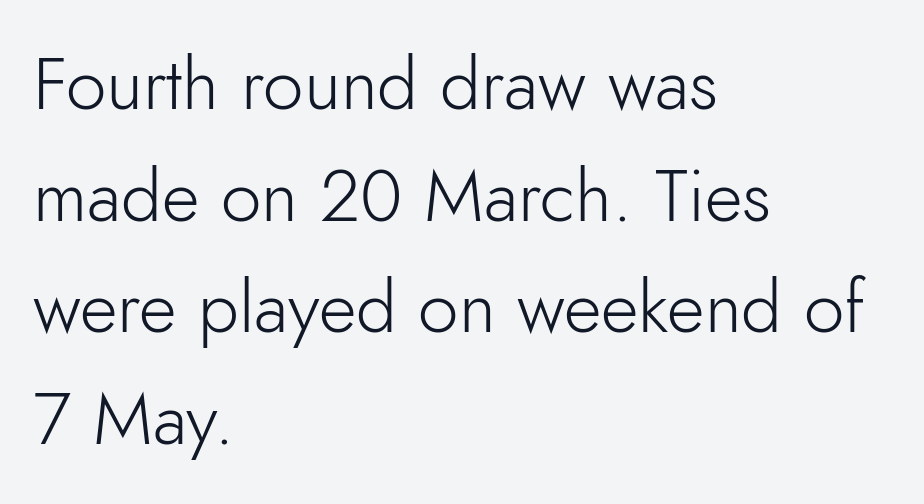
The image shows 73 px light sans-serif type, upright; set left-aligned, normal line spacing (1.53x), normal letter spacing, not underlined; low stroke contrast and a small x-height.
